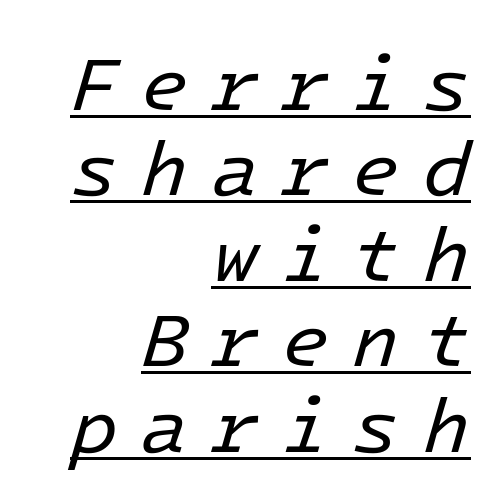
Q: Is the text bold? A: No.
Q: Is the text italic (slanted)? A: Yes, it leans right by about 16 degrees.
Q: Is the text underlined? A: Yes.
Q: How is the paragraph aligned? A: Right-aligned.
Q: Is the spacing between letters normal or unusually wide? A: Unusually wide.
Q: Is the spacing between lines tight, normal or loose? A: Tight.
Q: Width (condensed, normal, or wide)? A: Normal.
Q: Stroke contrast? A: Low.
Q: x-height? A: Medium.
Q: Monospaced? A: Yes.
